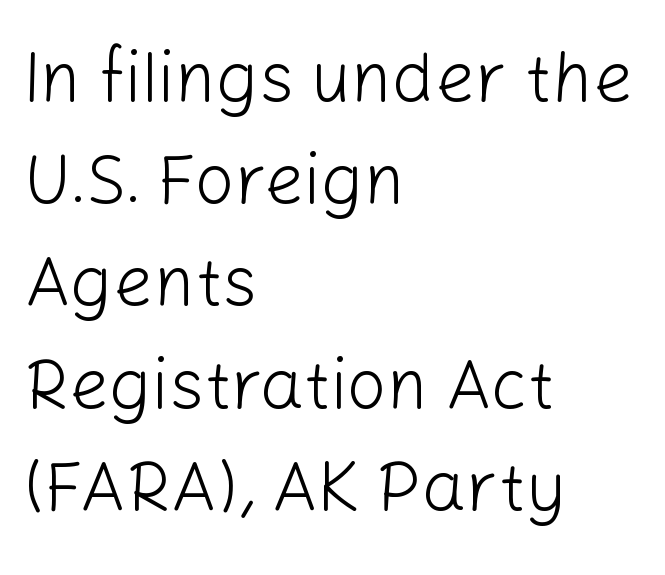
The setting favours the left margin, as ordinary paragraphs usually do. Each word holds together tightly as a unit, with standard inter-letter gaps. The typesetting does not lean heavy: it is not bold. One glance says typical: line gaps are just what's usual. Descenders are the only things crossing below the line. A roman cut, with each character standing at attention.
